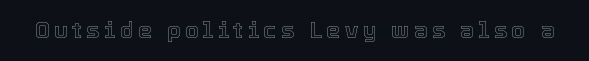
The image shows 22 px text type, upright; set unusually wide letter spacing (+0.21 em), not underlined.
